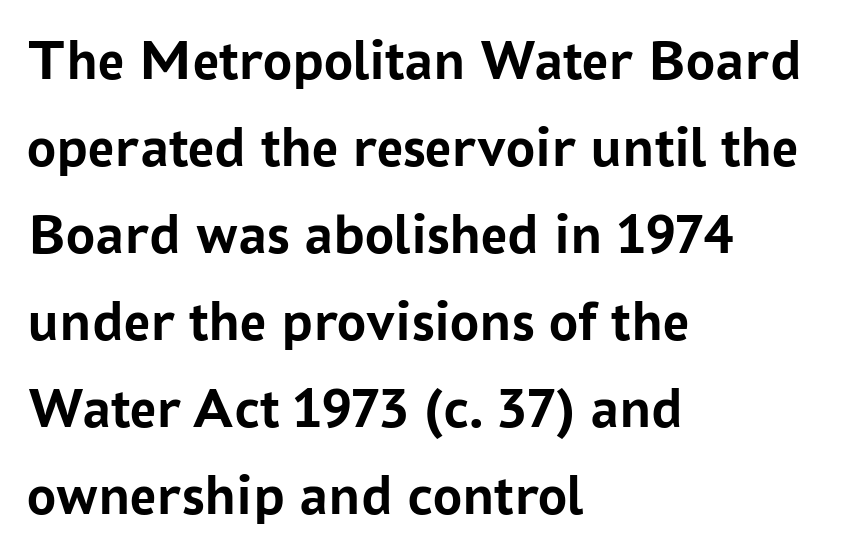
Q: Is the text bold? A: Yes.
Q: Is the text italic (slanted)? A: No, it is upright.
Q: Is the typeface a serif or a sans-serif typeface? A: Sans-serif.
Q: Is the text underlined? A: No.
Q: How is the paragraph aligned? A: Left-aligned.
Q: Is the spacing between letters normal or unusually wide? A: Normal.
Q: Is the spacing between lines tight, normal or loose? A: Normal.
Q: Width (condensed, normal, or wide)? A: Normal.
Q: Stroke contrast? A: Low.
Q: x-height? A: Medium.
Q: Monospaced? A: No.
